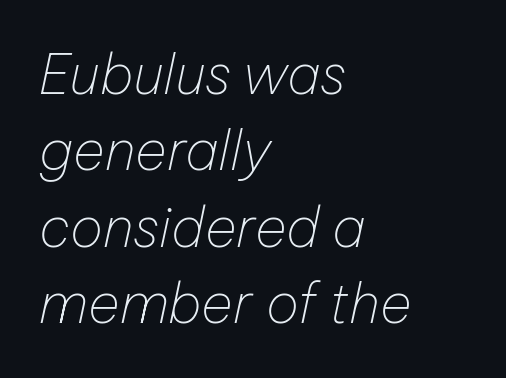
There is no visible air inserted between adjacent glyphs. Beneath every word, the page is bare. Proportional: the letters do not fall into vertical columns. If you drew a ruler down the left edge, every line would touch it. Honestly, the row spacing looks completely unremarkable. The passage shown is not bold in any degree.
